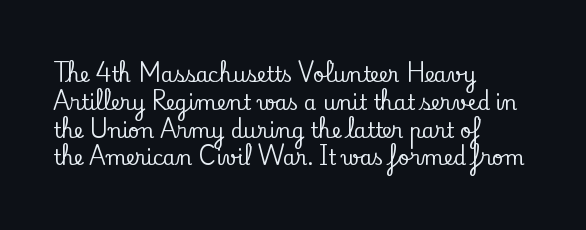
Q: Is the text italic (slanted)? A: No, it is upright.
Q: Is the text underlined? A: No.
Q: How is the paragraph aligned? A: Left-aligned.
Q: Is the spacing between letters normal or unusually wide? A: Normal.
Q: Is the spacing between lines tight, normal or loose? A: Normal.
